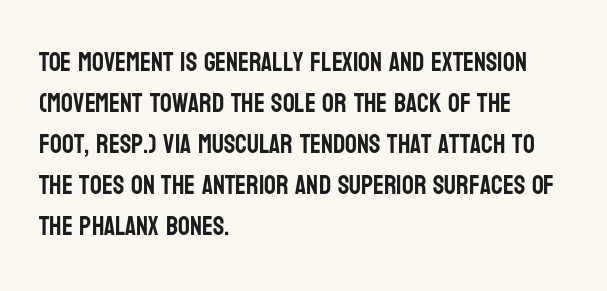
{"italic": "no", "underline": "no", "align": "left", "line_spacing": "normal", "line_spacing_ratio": 1.58, "letter_spacing": "normal", "letter_spacing_em": 0.0, "glyph_px": 26}
